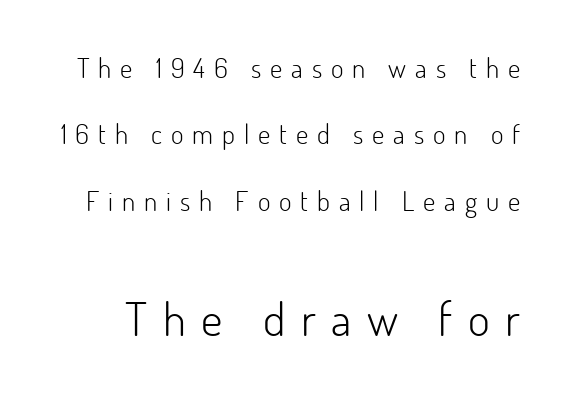
Nobody drew a line under any word here. Regarding leading, the lines here are spaced well apart. The face used here is rendered with a markedly widened letterfit. Does the bottom block carry the larger type? Yes, it does. The letters stand upright; this is a roman face.
